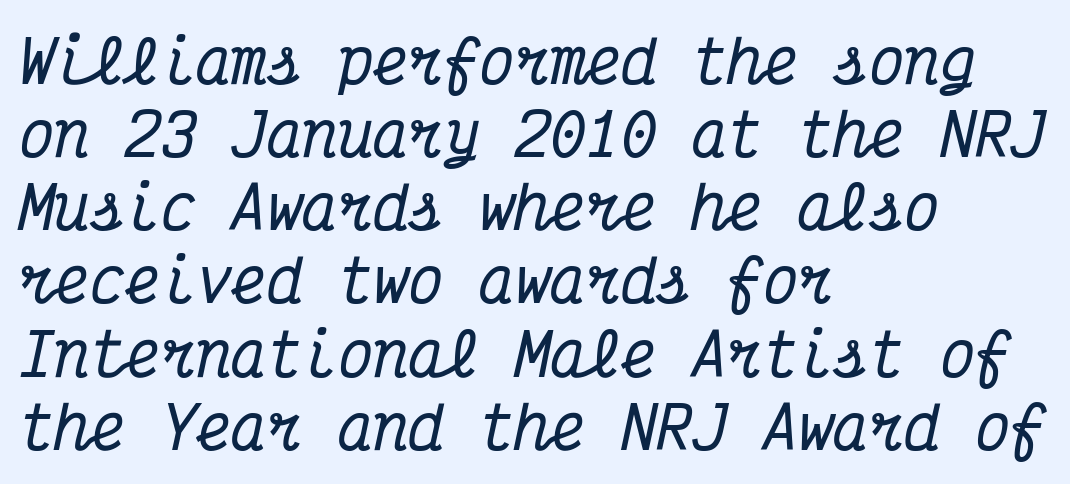
The image shows 59 px condensed serif type, italic (leaning right), monospaced; set left-aligned, line spacing 1.24x, normal letter spacing, not underlined; medium stroke contrast and a medium x-height.
